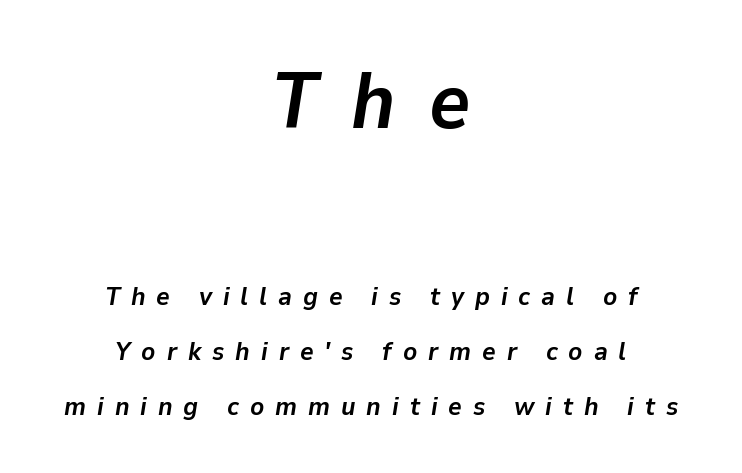
Q: Is the text bold? A: Yes.
Q: Is the text italic (slanted)? A: Yes, it leans right by about 9 degrees.
Q: Is the text underlined? A: No.
Q: How is the paragraph aligned? A: Centered.
Q: Is the spacing between letters normal or unusually wide? A: Unusually wide.
Q: Is the spacing between lines tight, normal or loose? A: Loose.
Q: Which block of text is set in a larger size, the first (top) or the second (bottom)? A: The first (top) one.
Q: Width (condensed, normal, or wide)? A: Normal.
Q: Stroke contrast? A: Low.
Q: x-height? A: Medium.
Q: Monospaced? A: No.
